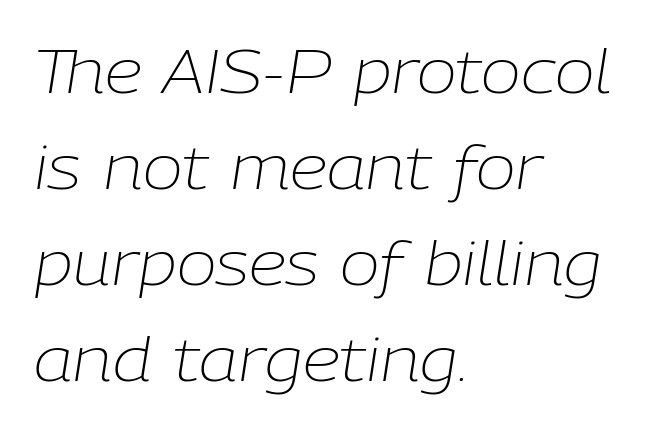
Line spacing here is normal. Every row of glyphs begins at an identical x-position on the left. Ink coverage per letter is moderate at most. Spacing verdict: proportional, widths tailored to each character. Students, note that the glyphs here touch the page at normal intervals.
